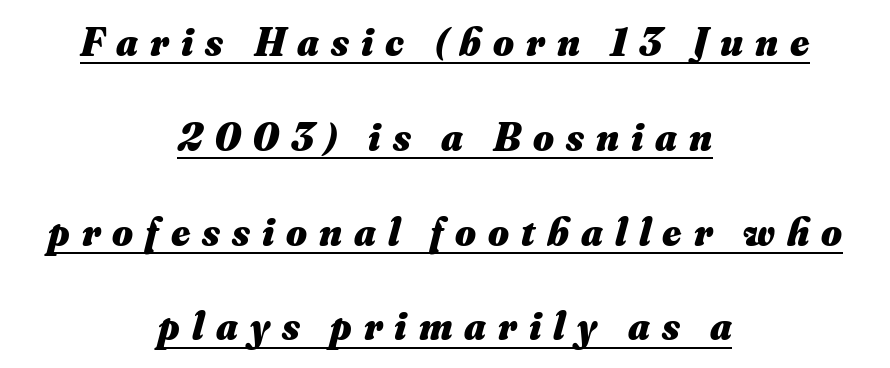
{"italic": "yes", "lean": "right", "slant_degrees": 16, "bold": "yes", "weight": "heavy", "width": "normal", "stroke_contrast": "medium", "x_height": "small", "monospaced": "no", "underline": "yes", "align": "center", "line_spacing": "loose", "line_spacing_ratio": 2.37, "letter_spacing": "wide", "letter_spacing_em": 0.3, "glyph_px": 40}
